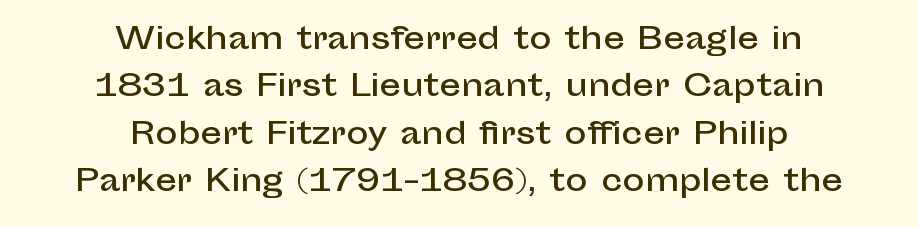
Q: Is the text italic (slanted)? A: No, it is upright.
Q: Is the typeface a serif or a sans-serif typeface? A: Sans-serif.
Q: Is the text underlined? A: No.
Q: How is the paragraph aligned? A: Centered.
Q: Is the spacing between letters normal or unusually wide? A: Normal.
Q: Is the spacing between lines tight, normal or loose? A: Normal.
Q: Width (condensed, normal, or wide)? A: Normal.
Q: Stroke contrast? A: Low.
Q: x-height? A: Medium.
Q: Monospaced? A: No.
